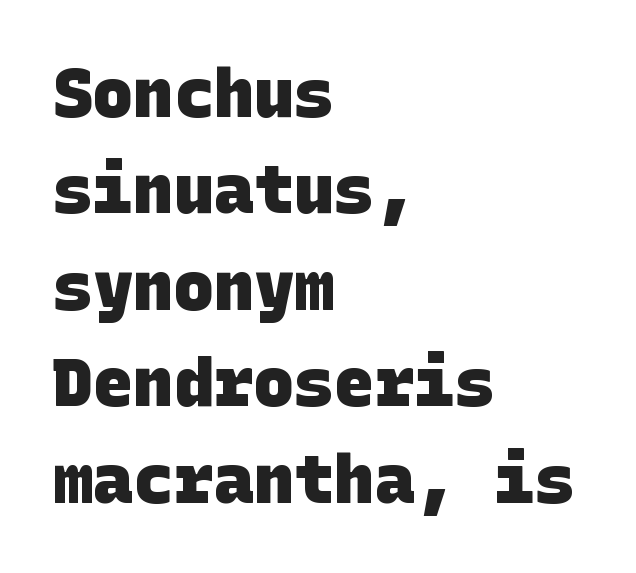
Q: Is the text bold? A: Yes.
Q: Is the typeface a serif or a sans-serif typeface? A: Sans-serif.
Q: Is the text underlined? A: No.
Q: How is the paragraph aligned? A: Left-aligned.
Q: Is the spacing between letters normal or unusually wide? A: Normal.
Q: Is the spacing between lines tight, normal or loose? A: Normal.
Q: Width (condensed, normal, or wide)? A: Normal.
Q: Stroke contrast? A: Low.
Q: x-height? A: Large.
